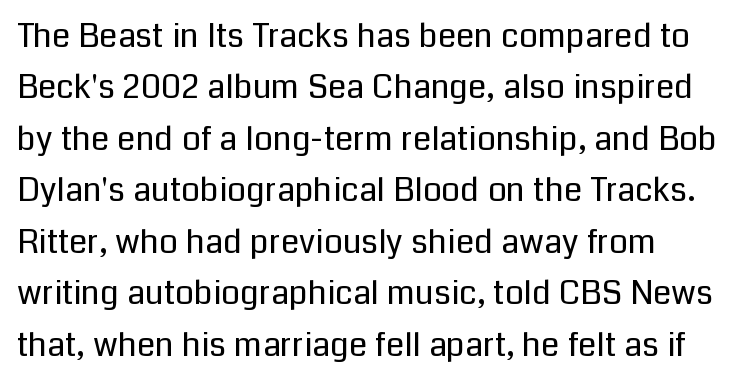
The image shows 33 px regular-weight sans-serif type, upright; set left-aligned, normal line spacing (1.56x), normal letter spacing, not underlined; low stroke contrast and a medium x-height.
